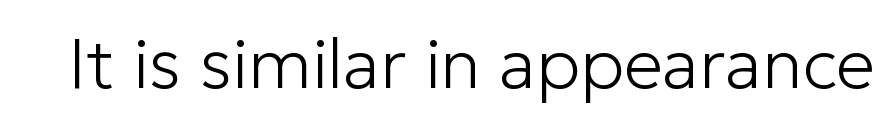
The image shows 70 px light sans-serif type, upright; set normal letter spacing, not underlined; low stroke contrast and a medium x-height.
